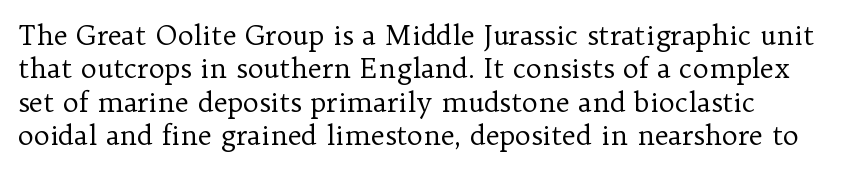
{"italic": "no", "bold": "no", "underline": "no", "line_spacing_ratio": 1.24, "letter_spacing": "normal", "letter_spacing_em": 0.0, "glyph_px": 27}
